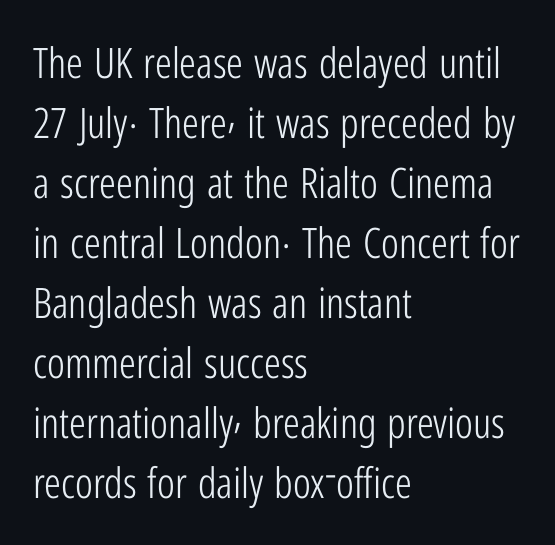
{"serif": "no", "italic": "no", "bold": "no", "weight": "light", "width": "condensed", "stroke_contrast": "low", "x_height": "medium", "monospaced": "no", "underline": "no", "align": "left", "line_spacing": "normal", "line_spacing_ratio": 1.43, "letter_spacing": "normal", "letter_spacing_em": 0.0, "glyph_px": 42}
